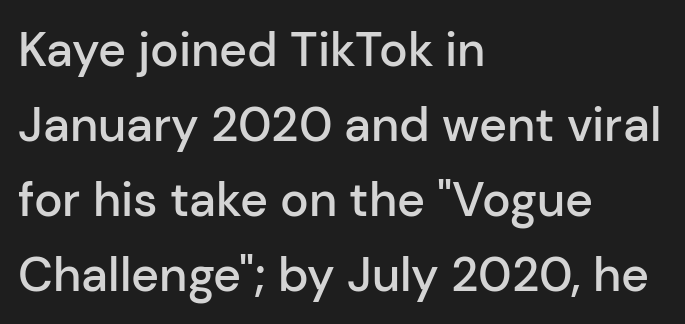
Q: Is the text bold? A: Semi-bold.
Q: Is the text italic (slanted)? A: No, it is upright.
Q: Is the typeface a serif or a sans-serif typeface? A: Sans-serif.
Q: Is the text underlined? A: No.
Q: How is the paragraph aligned? A: Left-aligned.
Q: Is the spacing between letters normal or unusually wide? A: Normal.
Q: Is the spacing between lines tight, normal or loose? A: Normal.
Q: Width (condensed, normal, or wide)? A: Normal.
Q: Stroke contrast? A: Low.
Q: x-height? A: Medium.
Q: Monospaced? A: No.
